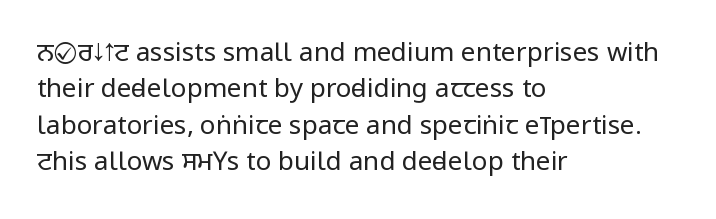
{"italic": "no", "bold": "no", "underline": "no", "align": "left", "line_spacing": "normal", "line_spacing_ratio": 1.4, "letter_spacing": "normal", "letter_spacing_em": 0.0, "glyph_px": 26}
